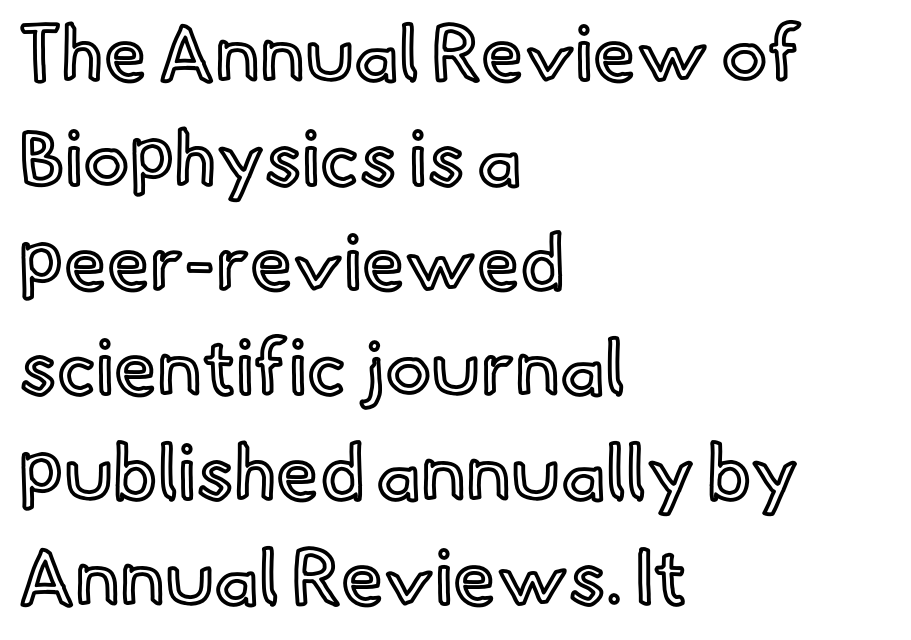
Q: Is the text italic (slanted)? A: No, it is upright.
Q: Is the text underlined? A: No.
Q: How is the paragraph aligned? A: Left-aligned.
Q: Is the spacing between letters normal or unusually wide? A: Normal.
Q: Is the spacing between lines tight, normal or loose? A: Normal.
Q: Width (condensed, normal, or wide)? A: Normal.
Q: x-height? A: Small.
Q: Monospaced? A: No.
